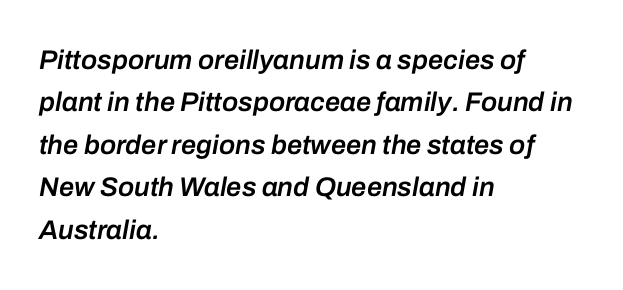
The characters look somewhat weighty, a semibold short of true bold. The zone under the glyphs is completely vacant. In CSS terms this would be text-align: left. Slanted lettering throughout. The rendering uses a moderate line-height, typical for paragraphs. The gaps between neighbouring characters are ordinary and unremarkable.
